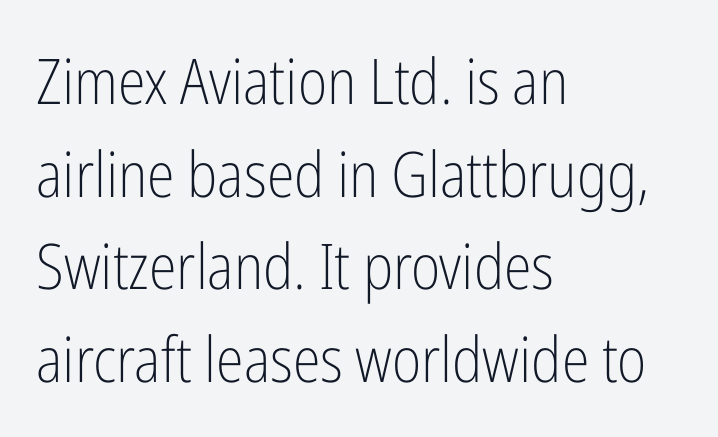
The image shows 63 px light, condensed sans-serif type, upright; set left-aligned, normal line spacing (1.47x), normal letter spacing, not underlined; low stroke contrast and a medium x-height.
